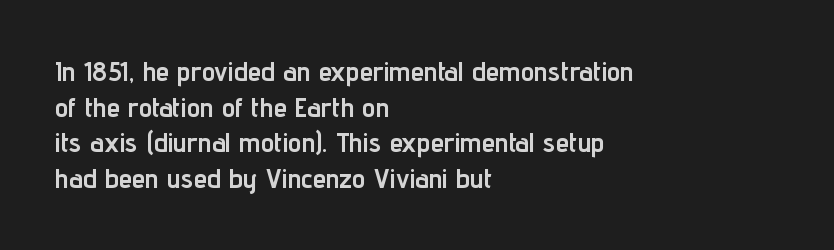
{"italic": "no", "bold": "yes", "underline": "no", "align": "left", "line_spacing": "normal", "line_spacing_ratio": 1.32, "letter_spacing": "normal", "letter_spacing_em": 0.0, "glyph_px": 27}
